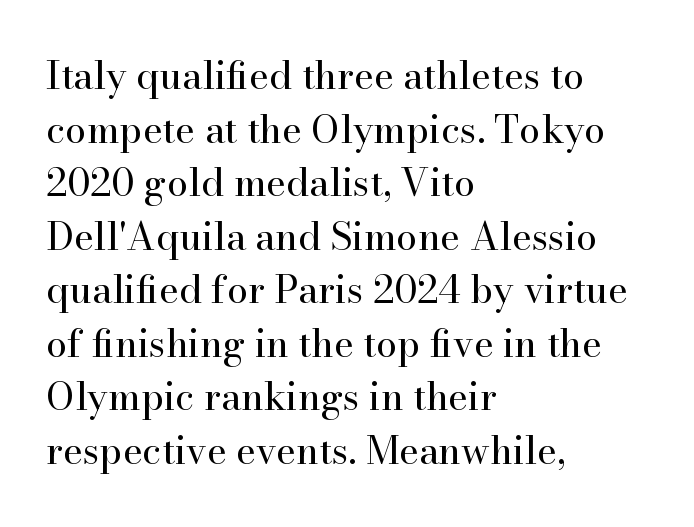
Heft: none added — not bold. In CSS terms this would be text-align: left. A bare baseline throughout the passage. Letter spacing: default. Every character sits straight up, as roman type does. Classification — serif.
